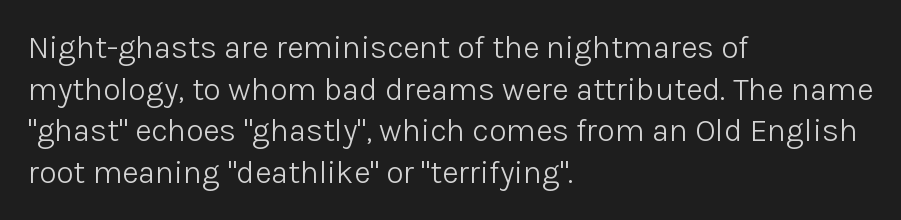
{"serif": "no", "italic": "no", "bold": "no", "weight": "light", "width": "normal", "stroke_contrast": "low", "x_height": "medium", "monospaced": "no", "underline": "no", "align": "left", "line_spacing": "normal", "line_spacing_ratio": 1.3, "letter_spacing": "normal", "letter_spacing_em": 0.0, "glyph_px": 32}
